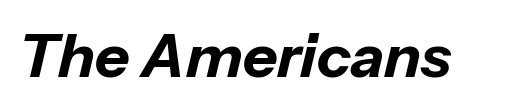
Q: Is the text bold? A: Yes.
Q: Is the text italic (slanted)? A: Yes, it leans right by about 13 degrees.
Q: Is the text underlined? A: No.
Q: Is the spacing between letters normal or unusually wide? A: Normal.
Q: Width (condensed, normal, or wide)? A: Normal.
Q: Stroke contrast? A: Low.
Q: x-height? A: Medium.
Q: Monospaced? A: No.
